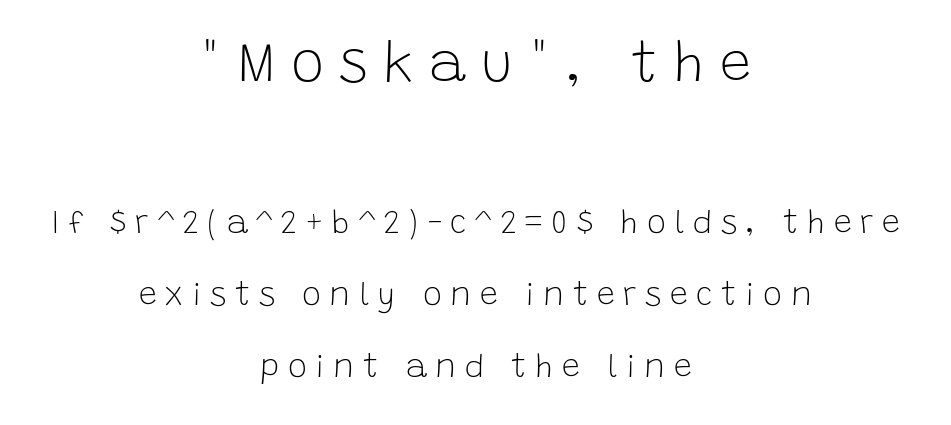
Q: Is the text bold? A: No.
Q: Is the text italic (slanted)? A: No, it is upright.
Q: Is the typeface a serif or a sans-serif typeface? A: Sans-serif.
Q: Is the text underlined? A: No.
Q: How is the paragraph aligned? A: Centered.
Q: Is the spacing between letters normal or unusually wide? A: Unusually wide.
Q: Is the spacing between lines tight, normal or loose? A: Loose.
Q: Which block of text is set in a larger size, the first (top) or the second (bottom)? A: The first (top) one.
Q: Width (condensed, normal, or wide)? A: Normal.
Q: Stroke contrast? A: Low.
Q: x-height? A: Large.
Q: Monospaced? A: No.
